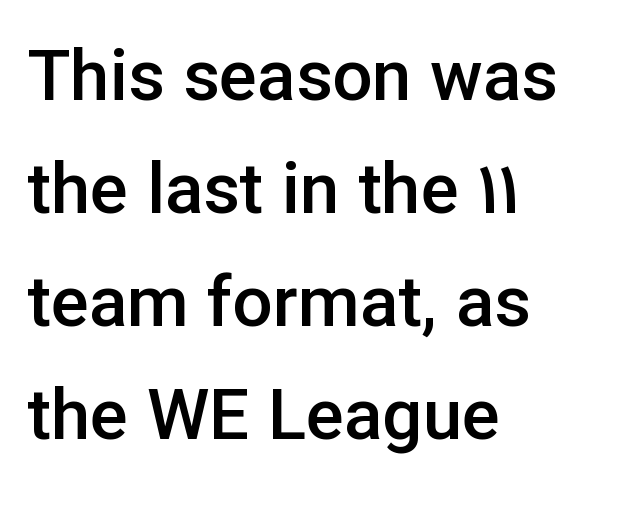
The image shows 71 px semibold sans-serif type, upright; set left-aligned, normal line spacing (1.59x), normal letter spacing, not underlined; low stroke contrast and a medium x-height.
